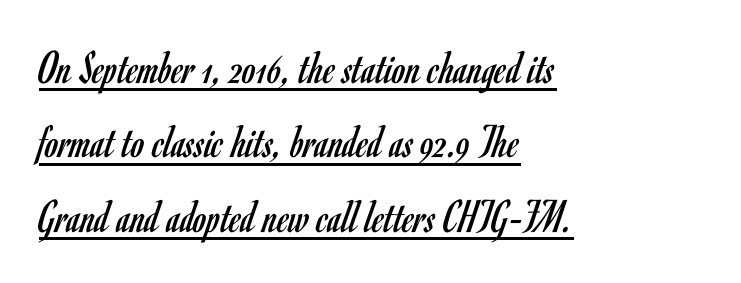
The image shows 48 px regular-weight, condensed sans-serif type; set left-aligned, normal line spacing (1.55x), normal letter spacing, underlined; low stroke contrast and a small x-height.
